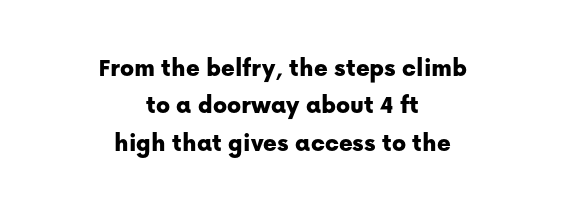
{"italic": "no", "underline": "no", "align": "center", "line_spacing": "normal", "line_spacing_ratio": 1.44, "letter_spacing": "normal", "letter_spacing_em": 0.0, "glyph_px": 26}
